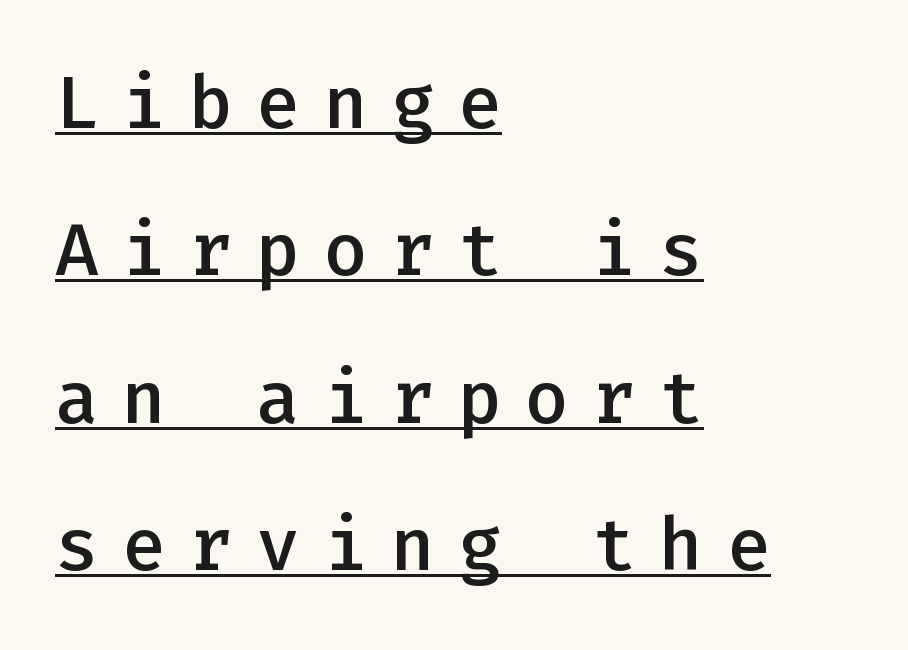
The image shows 73 px semibold sans-serif type, upright, monospaced; set left-aligned, loose line spacing (2.02x), unusually wide letter spacing (+0.32 em), underlined; low stroke contrast and a medium x-height.
